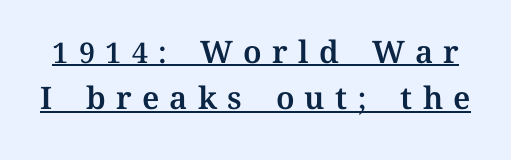
The image shows 31 px text type, upright; set normal line spacing (1.49x), unusually wide letter spacing (+0.33 em), underlined; medium stroke contrast and a medium x-height.
